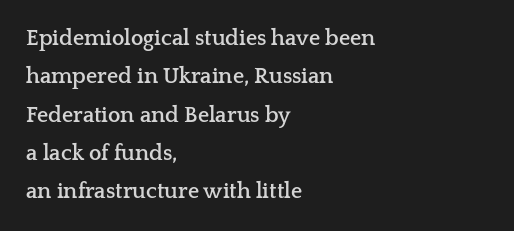
The string is rendered with underlining switched off. A student would call this left alignment; a typographer would say flush left, rag right. The passage shown has conventional tracking throughout. The lettering stays uniformly vertical, giving the passage a roman look. Look at the stroke-to-counter ratio: heavy, a bold.
